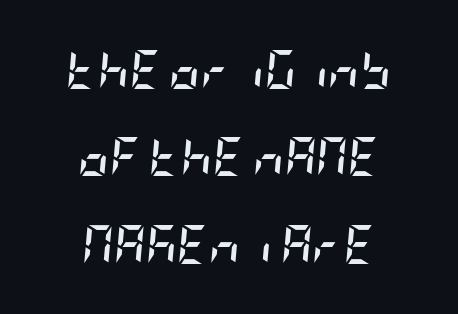
The image shows 39 px semibold, condensed type, italic (leaning right); set centered, loose line spacing (2.24x), normal letter spacing, not underlined; low stroke contrast and a large x-height.
